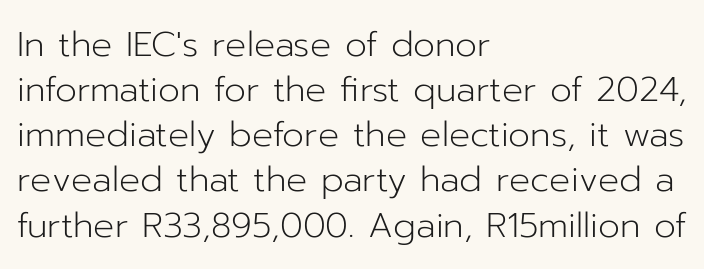
The image shows 35 px light sans-serif type, upright; set left-aligned, normal line spacing (1.29x), normal letter spacing, not underlined; low stroke contrast and a medium x-height.
